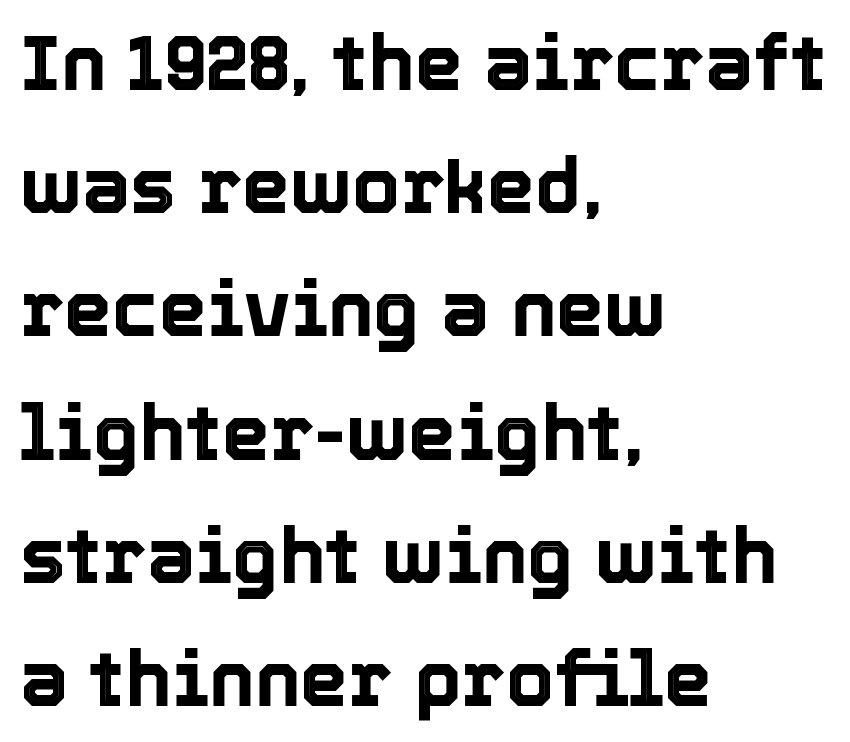
The image shows 77 px text type, upright; set left-aligned, normal line spacing (1.6x), normal letter spacing, not underlined; a medium x-height.
